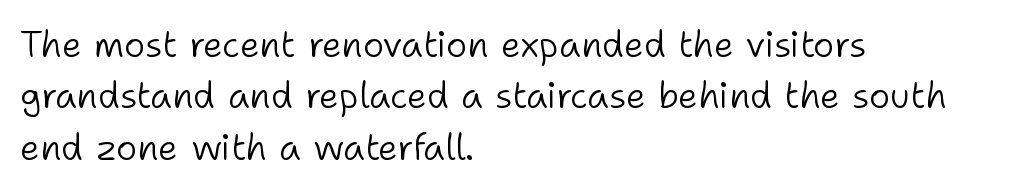
The image shows 36 px light sans-serif type, upright; set left-aligned, normal line spacing (1.43x), normal letter spacing, not underlined; low stroke contrast and a medium x-height.
